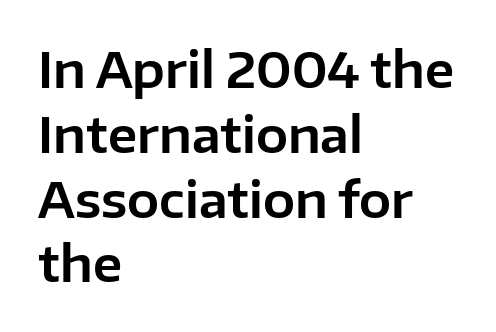
{"serif": "no", "italic": "no", "width": "normal", "stroke_contrast": "low", "x_height": "medium", "monospaced": "no", "underline": "no", "align": "left", "line_spacing": "normal", "line_spacing_ratio": 1.35, "letter_spacing": "normal", "letter_spacing_em": 0.0, "glyph_px": 48}
